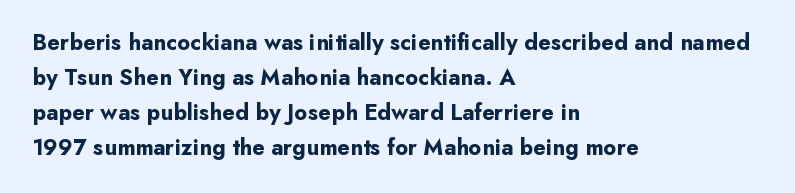
Q: Is the text bold? A: Yes.
Q: Is the text italic (slanted)? A: No, it is upright.
Q: Is the text underlined? A: No.
Q: How is the paragraph aligned? A: Left-aligned.
Q: Is the spacing between letters normal or unusually wide? A: Normal.
Q: Is the spacing between lines tight, normal or loose? A: Normal.
